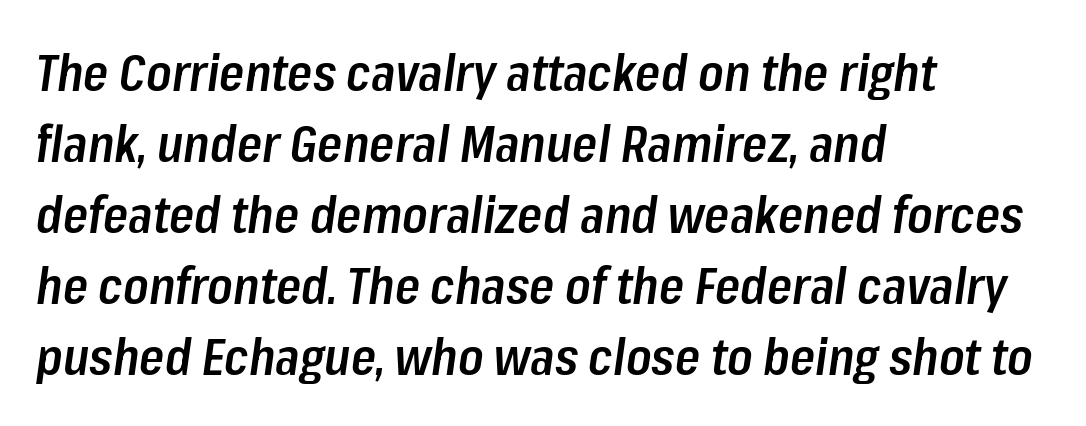
{"italic": "yes", "lean": "right", "slant_degrees": 8, "bold": "semi", "weight": "semibold", "width": "condensed", "stroke_contrast": "low", "x_height": "medium", "monospaced": "no", "underline": "no", "align": "left", "line_spacing": "normal", "line_spacing_ratio": 1.39, "letter_spacing": "normal", "letter_spacing_em": 0.0, "glyph_px": 51}
